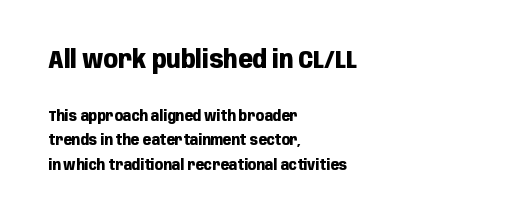
Of the two passages, the one on top uses the larger point size. Short and long lines alike share a common starting point at left. Heavy, bold letterforms. Is there any slant? The stems are plumb. Tracking here is standard; glyphs follow each other at the usual distance.
